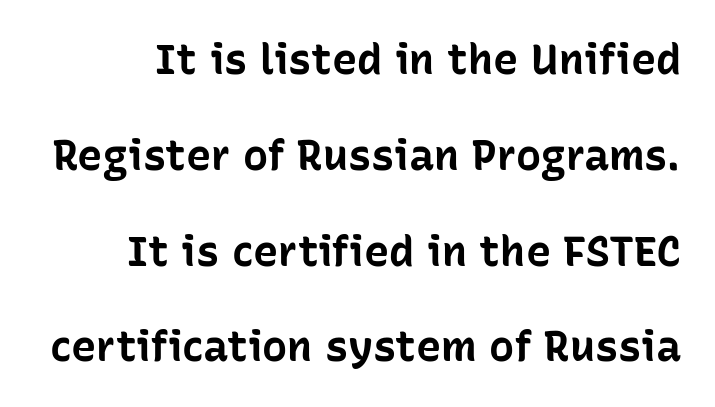
The image shows 42 px bold sans-serif type, upright; set loose line spacing (2.28x), normal letter spacing, not underlined; low stroke contrast and a medium x-height.
